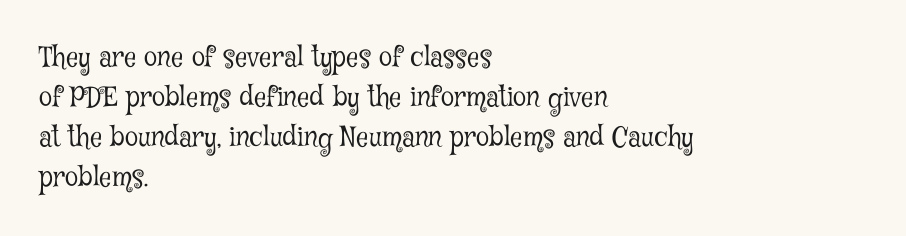
The image shows 27 px text type, upright; set left-aligned, normal line spacing (1.48x), normal letter spacing, not underlined.
